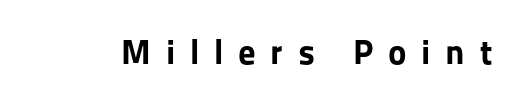
Clear beneath every line of the passage. This is sans-serif lettering, the kind often seen on screens and signage. Quick note: not italic, upright. Each word looks stretched out because of the extra space between its letters. Do the characters align in a grid? No, the font is proportional. Weight check: bold — yes, fully.
